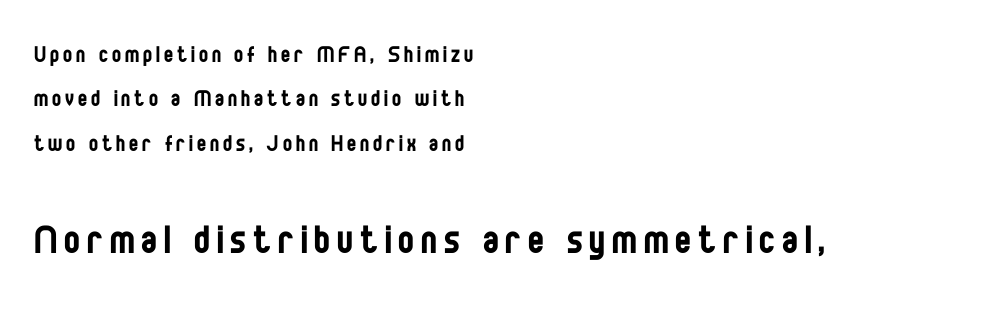
Q: Is the text bold? A: No.
Q: Is the text italic (slanted)? A: No, it is upright.
Q: Is the typeface a serif or a sans-serif typeface? A: Sans-serif.
Q: Is the text underlined? A: No.
Q: How is the paragraph aligned? A: Left-aligned.
Q: Is the spacing between lines tight, normal or loose? A: Normal.
Q: Which block of text is set in a larger size, the first (top) or the second (bottom)? A: The second (bottom) one.
Q: Width (condensed, normal, or wide)? A: Condensed.
Q: Stroke contrast? A: Low.
Q: x-height? A: Large.
Q: Monospaced? A: No.
